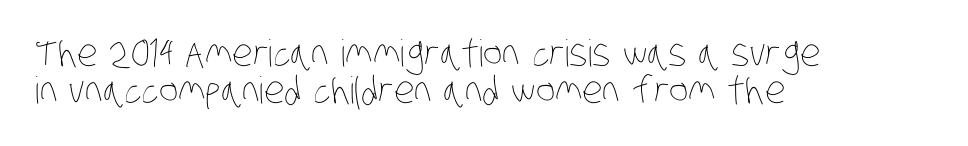
The image shows 37 px thin, condensed type; set left-aligned, tight line spacing (1.01x), normal letter spacing, not underlined; low stroke contrast and a large x-height.
